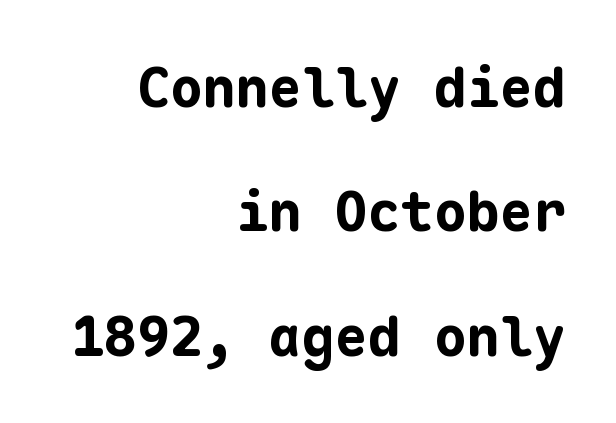
Q: Is the text bold? A: Yes.
Q: Is the text italic (slanted)? A: No, it is upright.
Q: Is the typeface a serif or a sans-serif typeface? A: Sans-serif.
Q: Is the text underlined? A: No.
Q: How is the paragraph aligned? A: Right-aligned.
Q: Is the spacing between letters normal or unusually wide? A: Normal.
Q: Is the spacing between lines tight, normal or loose? A: Loose.
Q: Width (condensed, normal, or wide)? A: Normal.
Q: Stroke contrast? A: Low.
Q: x-height? A: Medium.
Q: Monospaced? A: Yes.
